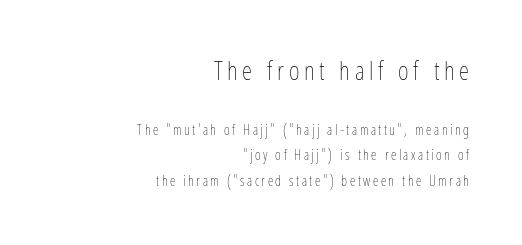
{"italic": "no", "bold": "no", "underline": "no", "align": "right", "line_spacing_ratio": 1.81, "larger_block": "first", "size_ratio": 1.86, "glyph_px": 26}
